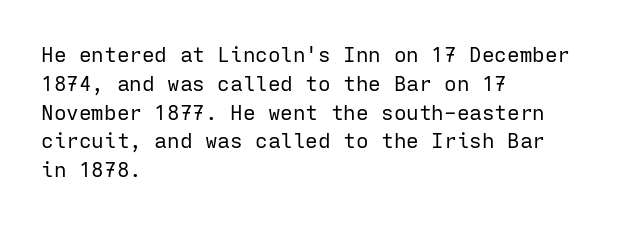
{"italic": "no", "bold": "no", "underline": "no", "align": "left", "line_spacing": "normal", "line_spacing_ratio": 1.37, "letter_spacing": "normal", "letter_spacing_em": 0.0, "glyph_px": 21}
